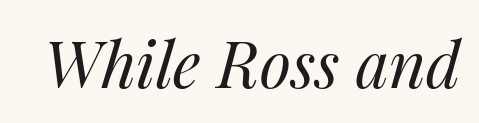
The image shows 64 px regular-weight type, italic (leaning right); set normal letter spacing, not underlined; medium stroke contrast and a medium x-height.
